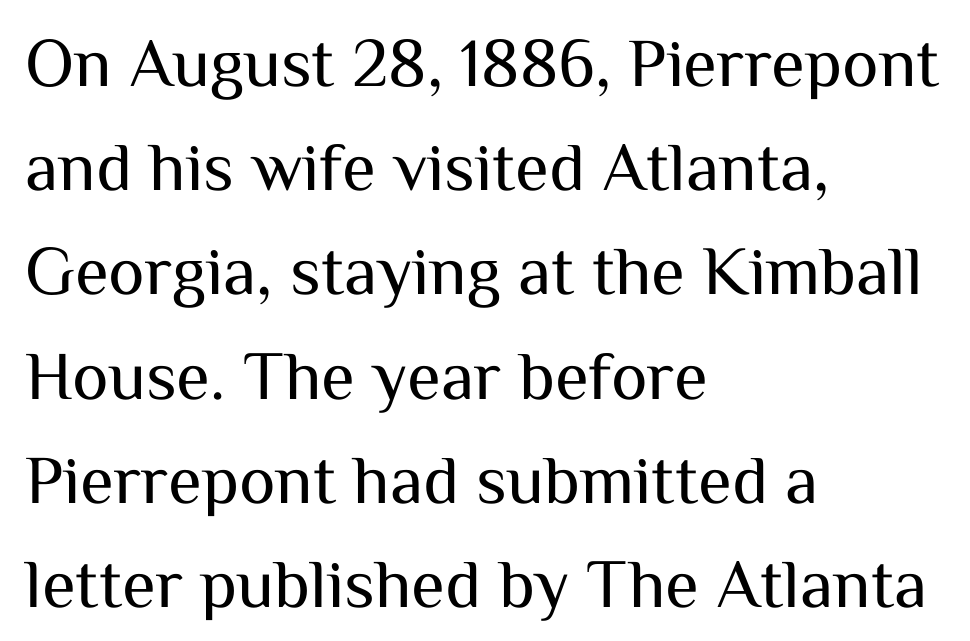
{"serif": "no", "italic": "no", "bold": "no", "weight": "regular", "width": "normal", "stroke_contrast": "medium", "x_height": "medium", "monospaced": "no", "underline": "no", "align": "left", "line_spacing": "normal", "line_spacing_ratio": 1.51, "letter_spacing": "normal", "letter_spacing_em": 0.0, "glyph_px": 69}
